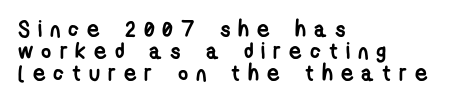
A student would call this left alignment; a typographer would say flush left, rag right. The lines are packed closely together with very little leading. In terms of weight, the rendering is a true, heavy bold. Unmarked baselines from the first word to the last. Characters follow at a spacing far wider than the type designer built in.
